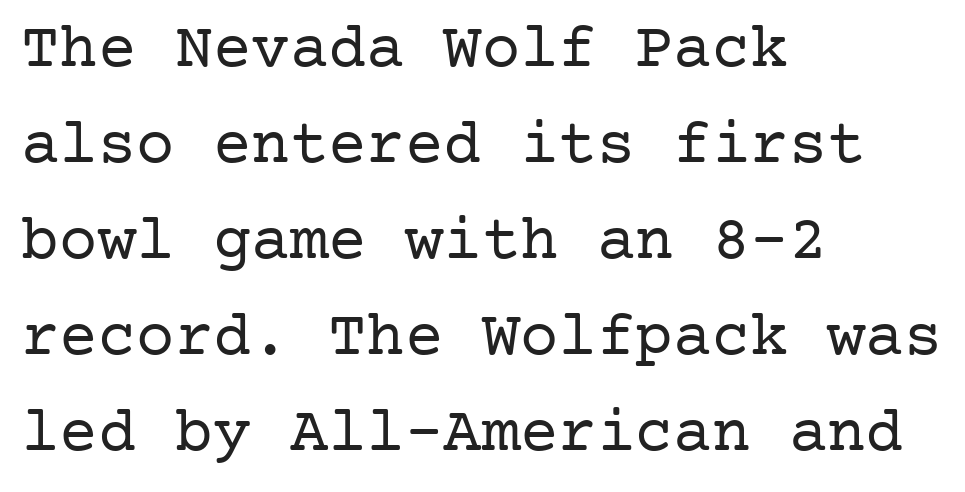
The gap between lines stays unmarked. One glance says typical: line gaps are just what's usual. Type style note: has serifs. Nobody touched the tracking dial on this one. Notice how the passage keeps a crisp vertical edge on the left only. Nothing heavy about these letters — not bold at all.
